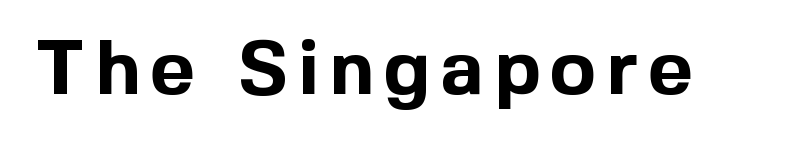
A typesetter would call this proportional, since set widths differ per character. The passage shown is emphatically bold. Posture: straight, roman, zero tilt. Note: no serifs on the glyphs. Descenders hang freely into open space.
